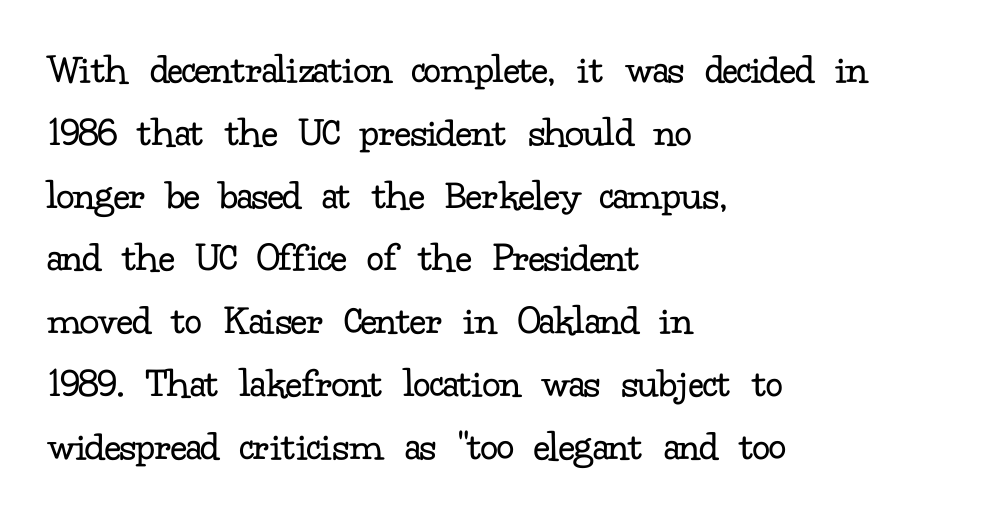
The image shows 43 px regular-weight serif type, upright; set left-aligned, normal line spacing (1.46x), normal letter spacing, not underlined; low stroke contrast and a small x-height.
